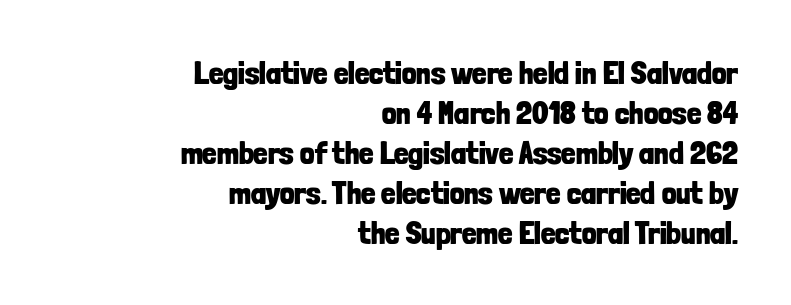
Q: Is the text bold? A: Yes.
Q: Is the text italic (slanted)? A: No, it is upright.
Q: Is the typeface a serif or a sans-serif typeface? A: Sans-serif.
Q: Is the text underlined? A: No.
Q: How is the paragraph aligned? A: Right-aligned.
Q: Is the spacing between letters normal or unusually wide? A: Normal.
Q: Is the spacing between lines tight, normal or loose? A: Normal.
Q: Width (condensed, normal, or wide)? A: Condensed.
Q: Stroke contrast? A: Low.
Q: x-height? A: Medium.
Q: Monospaced? A: No.
